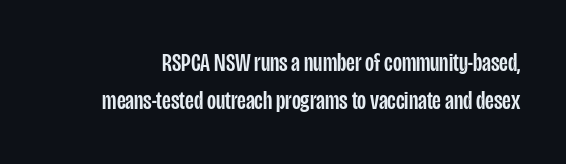
{"italic": "no", "underline": "no", "line_spacing": "normal", "line_spacing_ratio": 1.48, "letter_spacing": "normal", "letter_spacing_em": 0.0, "glyph_px": 26}
